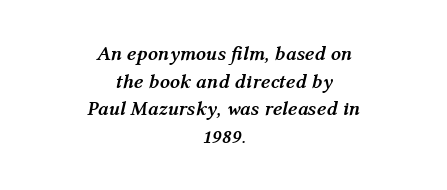
{"italic": "yes", "lean": "right", "slant_degrees": 12, "bold": "yes", "underline": "no", "align": "center", "line_spacing": "normal", "line_spacing_ratio": 1.38, "letter_spacing": "normal", "letter_spacing_em": 0.0, "glyph_px": 20}
